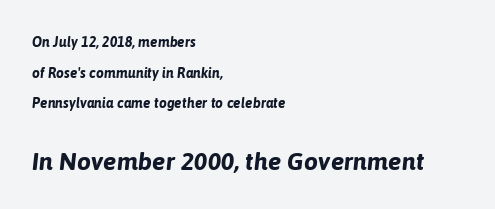
Q: Is the text bold? A: Yes.
Q: Is the text italic (slanted)? A: Yes, it leans right by about 6 degrees.
Q: Is the text underlined? A: No.
Q: How is the paragraph aligned? A: Left-aligned.
Q: Is the spacing between letters normal or unusually wide? A: Normal.
Q: Is the spacing between lines tight, normal or loose? A: Loose.
Q: Which block of text is set in a larger size, the first (top) or the second (bottom)? A: The second (bottom) one.
